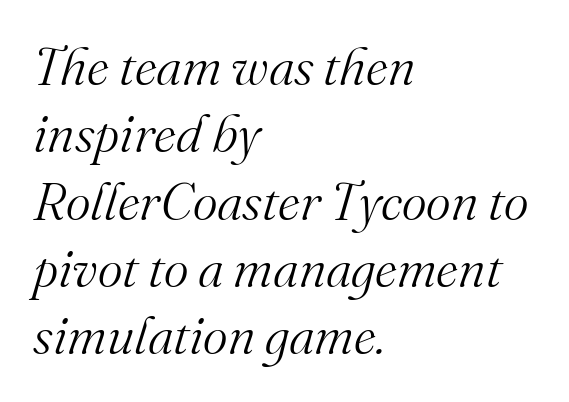
An italicized treatment has been applied to the whole sample. Is the type heavy? It reads as light-to-regular instead. One glance says typical: line gaps are just what's usual. Varying glyph widths throughout — classic text-font behaviour. How are the letters spaced? Ordinarily, with no added tracking. Where is the straight margin? On the left.
